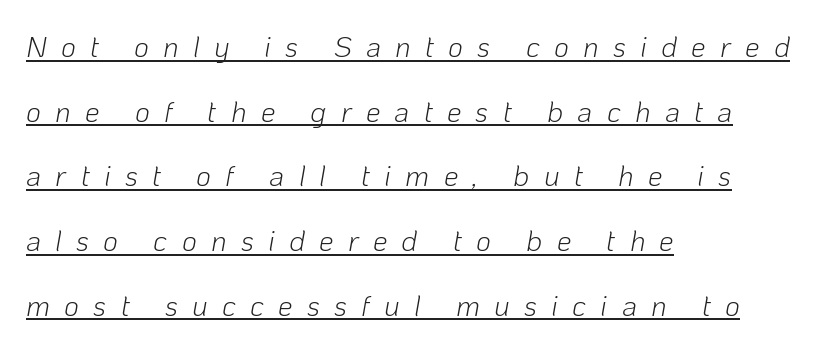
{"italic": "yes", "lean": "right", "slant_degrees": 10, "bold": "no", "weight": "light", "width": "normal", "stroke_contrast": "low", "x_height": "medium", "monospaced": "no", "underline": "yes", "align": "left", "line_spacing": "loose", "line_spacing_ratio": 2.23, "letter_spacing": "wide", "letter_spacing_em": 0.49, "glyph_px": 29}
